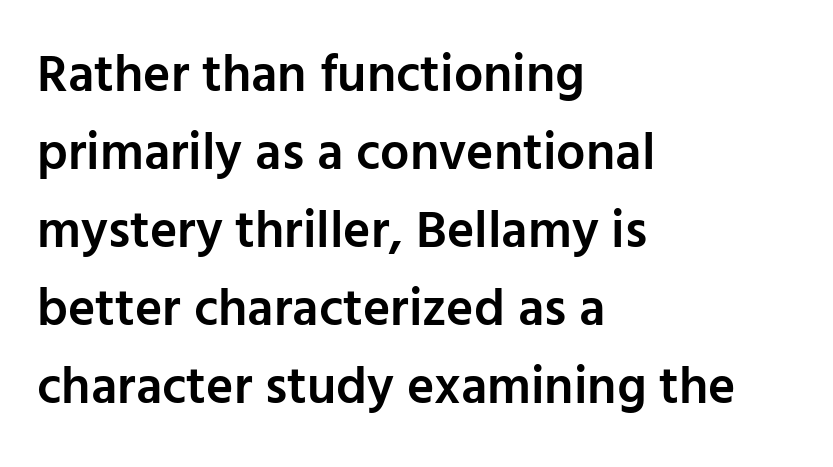
{"serif": "no", "italic": "no", "bold": "semi", "weight": "semibold", "width": "normal", "stroke_contrast": "low", "x_height": "medium", "monospaced": "no", "underline": "no", "align": "left", "line_spacing": "normal", "line_spacing_ratio": 1.5, "letter_spacing": "normal", "letter_spacing_em": 0.0, "glyph_px": 52}
